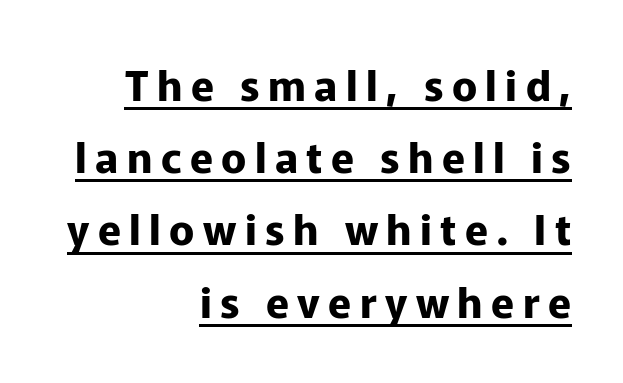
The image shows 42 px bold sans-serif type, upright; set right-aligned, line spacing 1.72x, unusually wide letter spacing (+0.2 em), underlined; low stroke contrast and a medium x-height.
